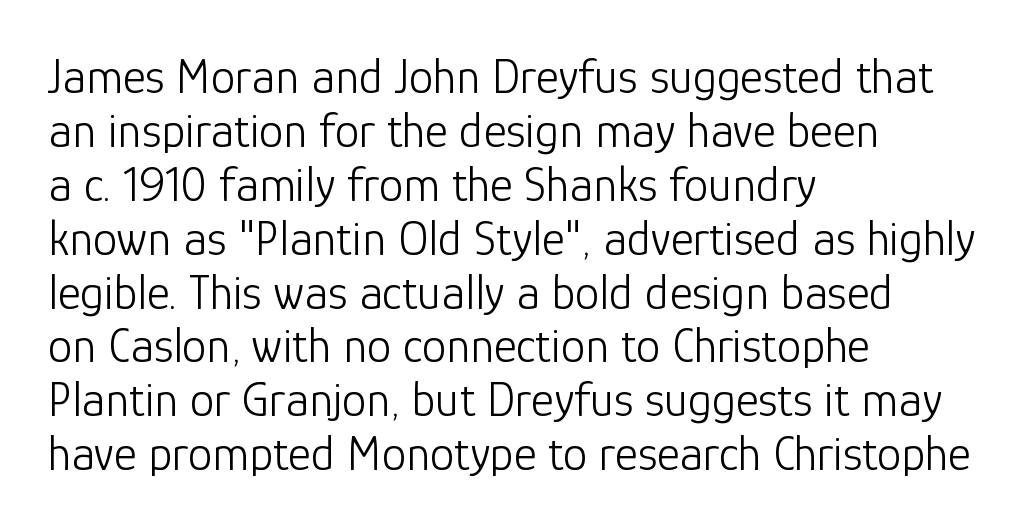
This rendering employs a face without finishing strokes, i.e., a sans-serif. The specimen reads as upright at a glance. No heavy texture on the line: the type isn't bold. Layout note: lines flush left. Short note: letters normally spaced. The words here are not underlined.
